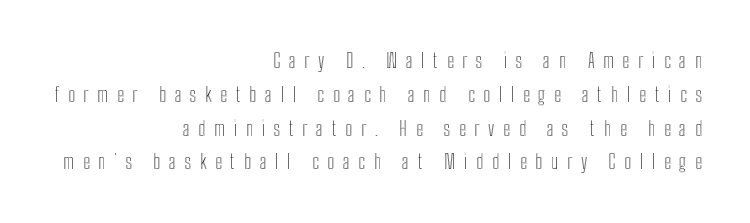
Q: Is the text italic (slanted)? A: No, it is upright.
Q: Is the text underlined? A: No.
Q: How is the paragraph aligned? A: Right-aligned.
Q: Is the spacing between letters normal or unusually wide? A: Unusually wide.
Q: Is the spacing between lines tight, normal or loose? A: Normal.
